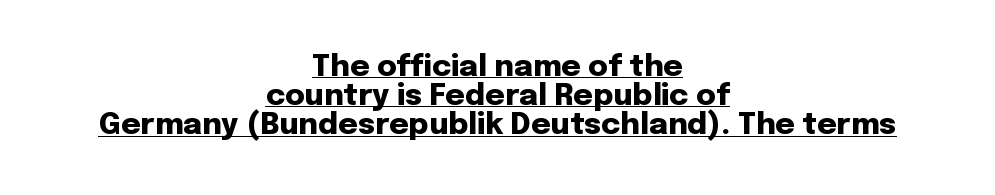
Q: Is the text bold? A: Yes.
Q: Is the text italic (slanted)? A: No, it is upright.
Q: Is the typeface a serif or a sans-serif typeface? A: Sans-serif.
Q: Is the text underlined? A: Yes.
Q: How is the paragraph aligned? A: Centered.
Q: Is the spacing between letters normal or unusually wide? A: Normal.
Q: Is the spacing between lines tight, normal or loose? A: Tight.
Q: Width (condensed, normal, or wide)? A: Normal.
Q: Stroke contrast? A: Low.
Q: x-height? A: Medium.
Q: Monospaced? A: No.
